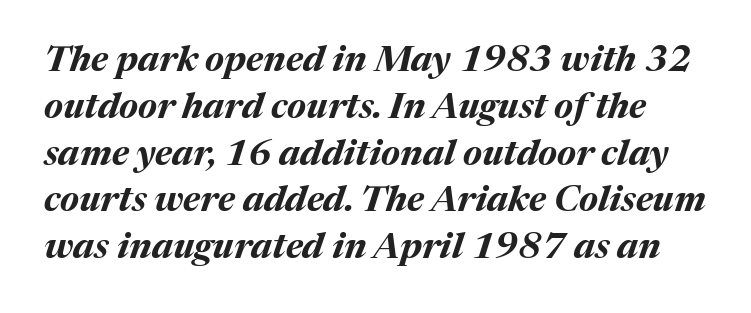
{"italic": "yes", "lean": "right", "slant_degrees": 17, "bold": "yes", "weight": "bold", "width": "normal", "stroke_contrast": "medium", "x_height": "medium", "monospaced": "no", "underline": "no", "line_spacing": "normal", "line_spacing_ratio": 1.3, "letter_spacing": "normal", "letter_spacing_em": 0.0, "glyph_px": 36}
